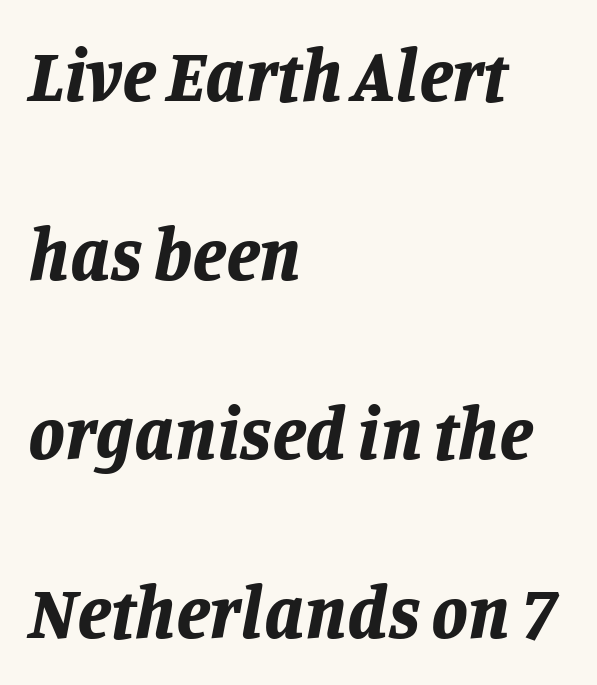
Q: Is the text bold? A: Yes.
Q: Is the text italic (slanted)? A: Yes, it leans right by about 11 degrees.
Q: Is the text underlined? A: No.
Q: How is the paragraph aligned? A: Left-aligned.
Q: Is the spacing between letters normal or unusually wide? A: Normal.
Q: Is the spacing between lines tight, normal or loose? A: Loose.
Q: Width (condensed, normal, or wide)? A: Normal.
Q: Stroke contrast? A: Low.
Q: x-height? A: Large.
Q: Monospaced? A: No.
